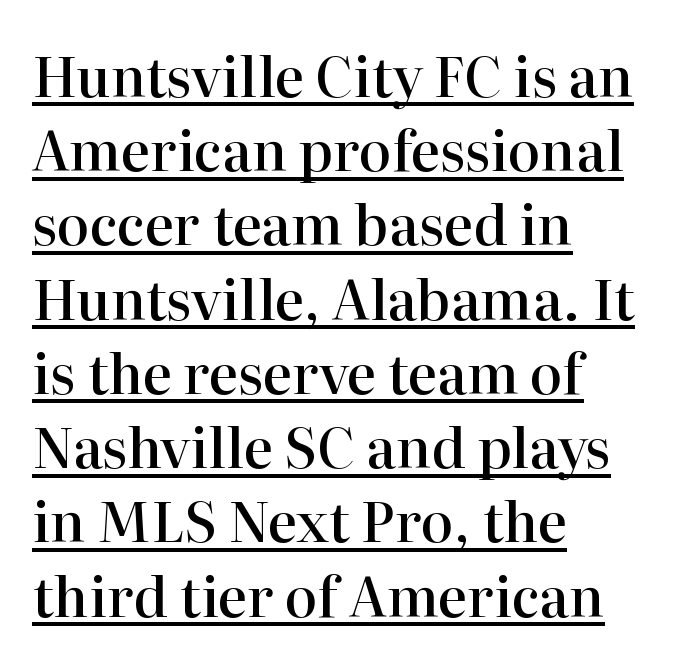
Nobody touched the tracking dial on this one. The rendering uses natural spacing where letterforms have individual widths. These lines are composed in type with serifs. Horizontal alignment here is leftward, the default for most running prose. Underlined type.
